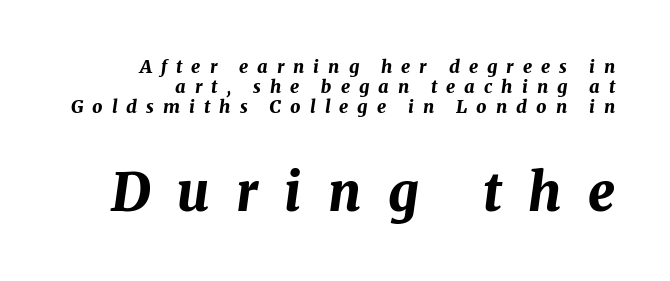
{"italic": "yes", "lean": "right", "slant_degrees": 8, "bold": "yes", "weight": "bold", "width": "normal", "stroke_contrast": "medium", "x_height": "medium", "monospaced": "no", "underline": "no", "align": "right", "line_spacing": "tight", "line_spacing_ratio": 1.12, "letter_spacing": "wide", "letter_spacing_em": 0.5, "larger_block": "second", "size_ratio": 2.94, "glyph_px": 53}
